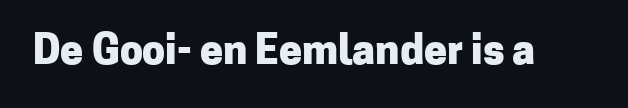
Is this a fixed-width face? No — the glyphs have proportional, varying widths. The type sits square on the baseline with zero lean. Nope, no serifs anywhere on these letters. Observe the ordinary spacing: letters are neighbours, not strangers. The area under the type is left untouched.
